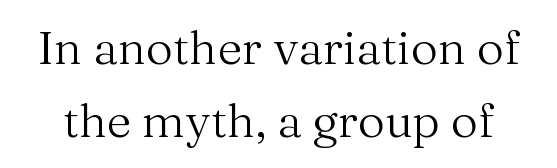
Q: Is the text bold? A: No.
Q: Is the text italic (slanted)? A: No, it is upright.
Q: Is the typeface a serif or a sans-serif typeface? A: Serif.
Q: Is the text underlined? A: No.
Q: Is the spacing between letters normal or unusually wide? A: Normal.
Q: Is the spacing between lines tight, normal or loose? A: Normal.
Q: Width (condensed, normal, or wide)? A: Normal.
Q: Stroke contrast? A: Medium.
Q: x-height? A: Medium.
Q: Monospaced? A: No.
